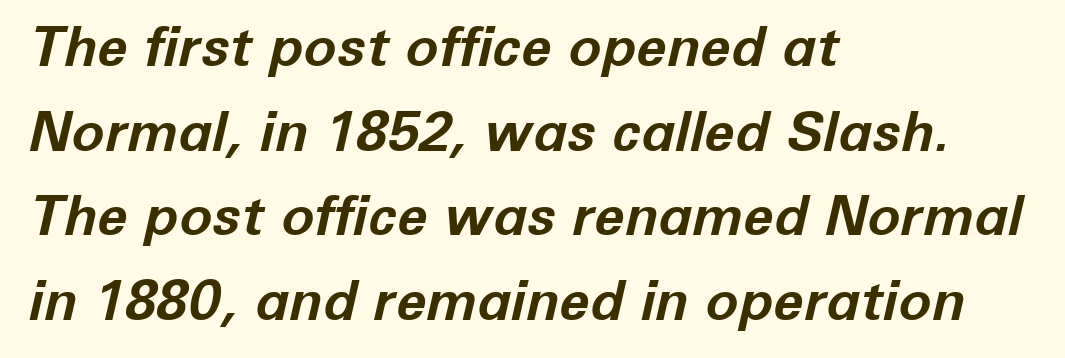
Q: Is the text bold? A: Yes.
Q: Is the text italic (slanted)? A: Yes, it leans right by about 12 degrees.
Q: Is the text underlined? A: No.
Q: How is the paragraph aligned? A: Left-aligned.
Q: Is the spacing between letters normal or unusually wide? A: Normal.
Q: Is the spacing between lines tight, normal or loose? A: Normal.
Q: Width (condensed, normal, or wide)? A: Normal.
Q: Stroke contrast? A: Low.
Q: x-height? A: Medium.
Q: Monospaced? A: No.
